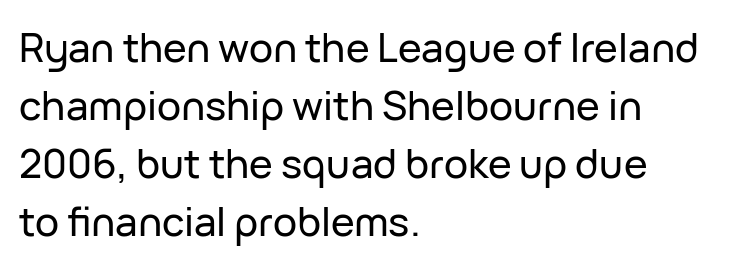
{"serif": "no", "italic": "no", "width": "normal", "stroke_contrast": "low", "x_height": "medium", "monospaced": "no", "underline": "no", "align": "left", "line_spacing": "normal", "line_spacing_ratio": 1.45, "letter_spacing": "normal", "letter_spacing_em": 0.0, "glyph_px": 40}
